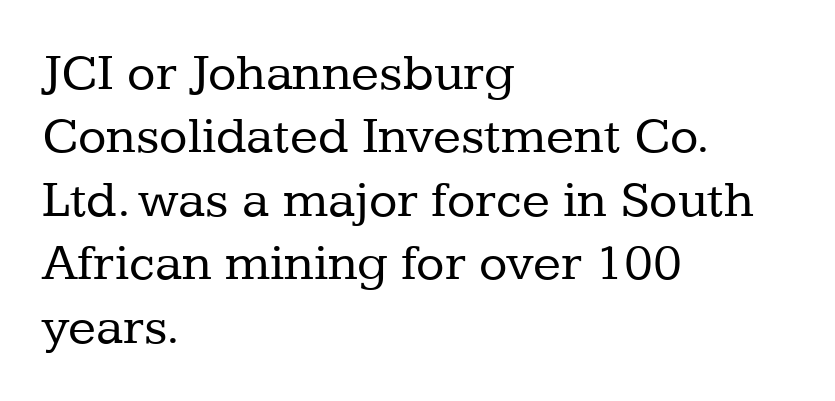
Casual observation: everything's shoved over to the left. Observe the ordinary spacing: letters are neighbours, not strangers. Old-style or modern, the face here clearly has serifs. The passage shown is typed in a proportional face where columns would drift. The zone under the glyphs is completely vacant. Rendered with straight, roman letterforms.
